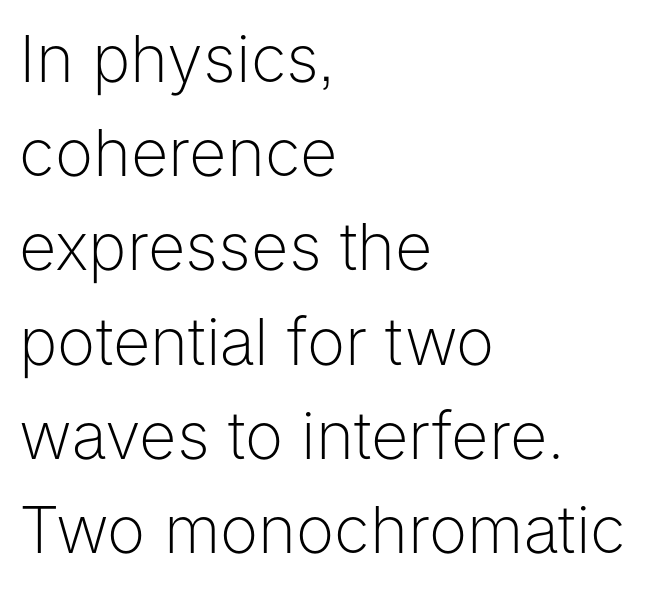
The image shows 65 px light sans-serif type, upright; set left-aligned, normal line spacing (1.45x), normal letter spacing, not underlined; low stroke contrast and a medium x-height.
